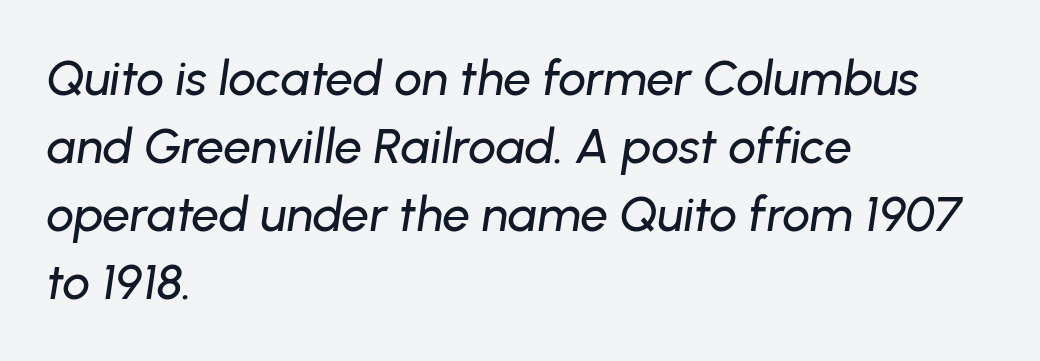
{"italic": "yes", "lean": "right", "slant_degrees": 8, "width": "normal", "stroke_contrast": "low", "x_height": "medium", "monospaced": "no", "underline": "no", "align": "left", "line_spacing": "normal", "line_spacing_ratio": 1.39, "letter_spacing": "normal", "letter_spacing_em": 0.0, "glyph_px": 49}
